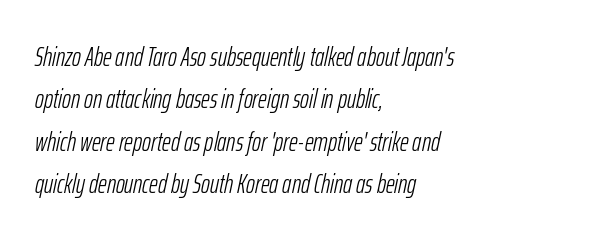
Q: Is the text bold? A: No.
Q: Is the text italic (slanted)? A: Yes, it leans right by about 12 degrees.
Q: Is the text underlined? A: No.
Q: How is the paragraph aligned? A: Left-aligned.
Q: Is the spacing between letters normal or unusually wide? A: Normal.
Q: Is the spacing between lines tight, normal or loose? A: Normal.
